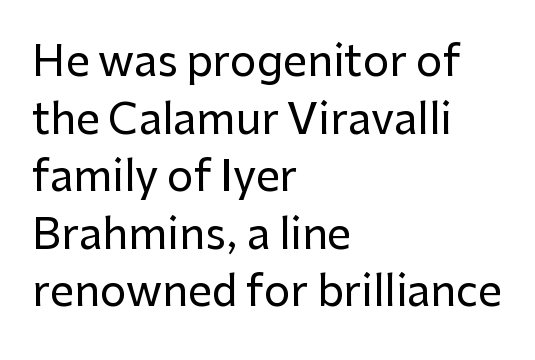
The glyphs are unaccompanied by any horizontal stroke below them. These lines were composed using upright roman letters. Here the designer chose a conventional face with non-uniform glyph widths. Stroke terminals: plain, sans-serif.
